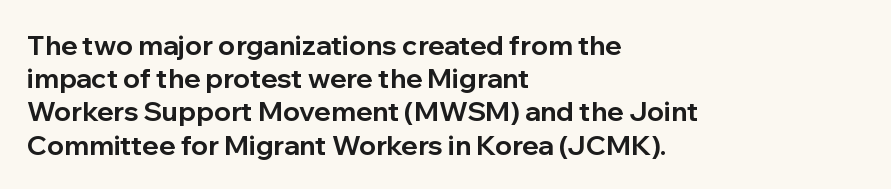
There is no visible air inserted between adjacent glyphs. In terms of weight, the rendering is a true, heavy bold. Visually the block forms a straight wall on the left and a jagged coastline on the right. Lines of text with bare space underneath. If you drew a line through each stem, it would be perfectly vertical.
